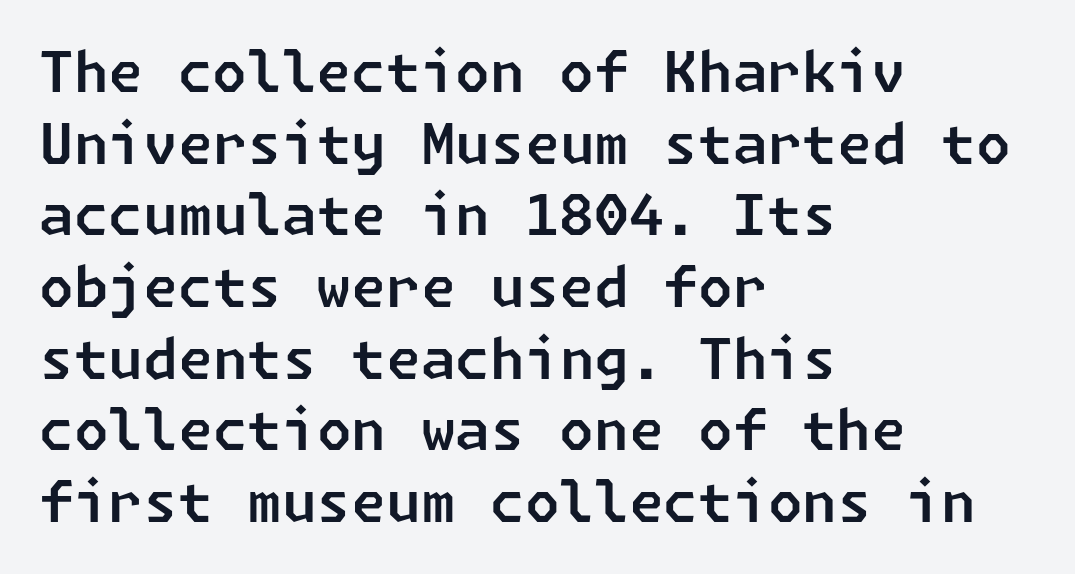
The image shows 56 px sans-serif type; set left-aligned, normal line spacing (1.28x), normal letter spacing, not underlined; low stroke contrast and a medium x-height.
